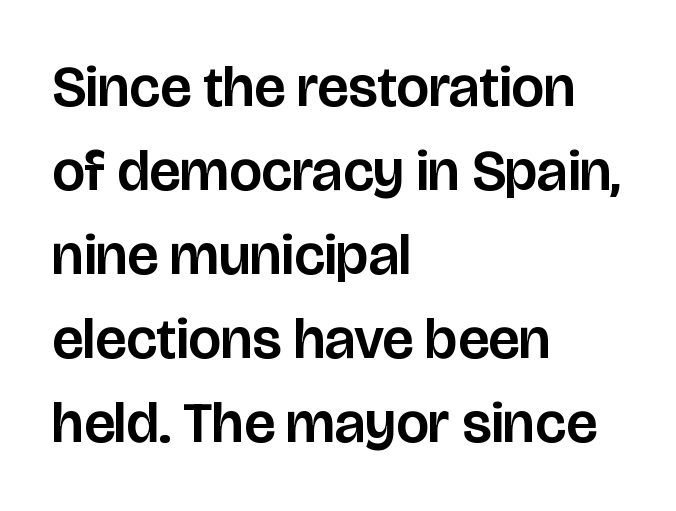
{"serif": "no", "italic": "no", "width": "normal", "stroke_contrast": "low", "x_height": "large", "monospaced": "no", "underline": "no", "align": "left", "line_spacing": "normal", "line_spacing_ratio": 1.45, "letter_spacing": "normal", "letter_spacing_em": 0.0, "glyph_px": 58}
